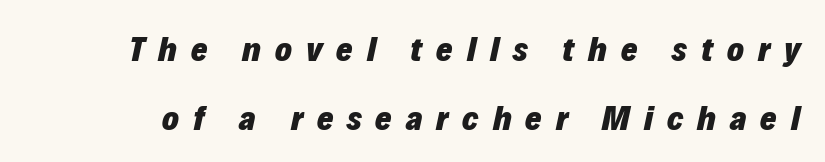
The image shows 35 px heavy type, italic (leaning right); set loose line spacing (1.97x), unusually wide letter spacing (+0.4 em), not underlined; low stroke contrast and a medium x-height.
